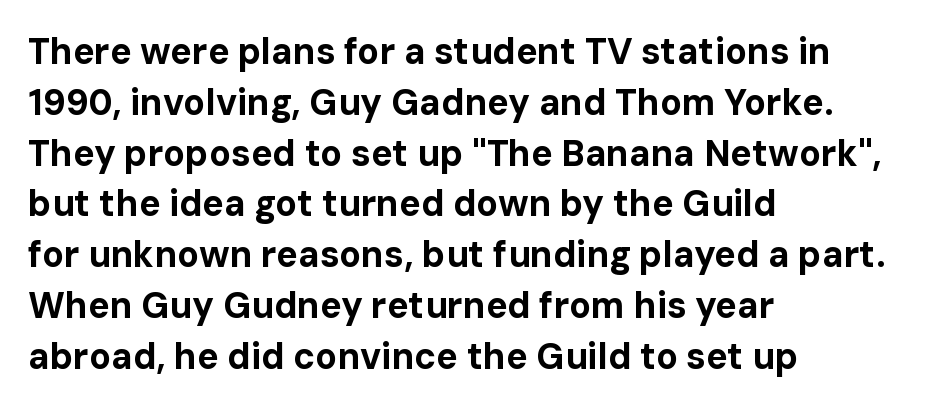
Q: Is the text bold? A: Yes.
Q: Is the text italic (slanted)? A: No, it is upright.
Q: Is the typeface a serif or a sans-serif typeface? A: Sans-serif.
Q: Is the text underlined? A: No.
Q: How is the paragraph aligned? A: Left-aligned.
Q: Is the spacing between letters normal or unusually wide? A: Normal.
Q: Is the spacing between lines tight, normal or loose? A: Normal.
Q: Width (condensed, normal, or wide)? A: Normal.
Q: Stroke contrast? A: Low.
Q: x-height? A: Medium.
Q: Monospaced? A: No.
